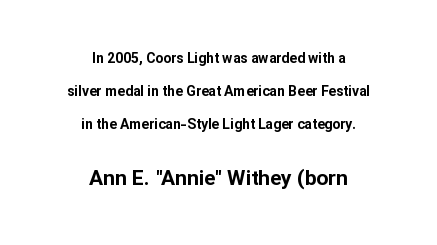
{"italic": "no", "bold": "yes", "underline": "no", "align": "center", "line_spacing": "loose", "line_spacing_ratio": 2.37, "letter_spacing": "normal", "letter_spacing_em": 0.0, "larger_block": "second", "size_ratio": 1.5, "glyph_px": 21}
